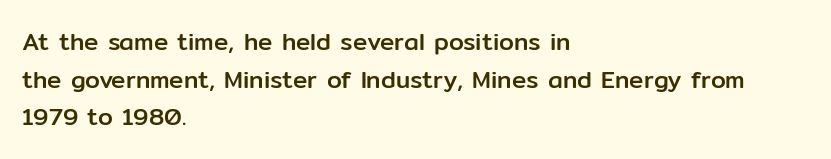
The image shows 24 px text type, upright; set left-aligned, normal line spacing (1.57x), normal letter spacing, not underlined.
